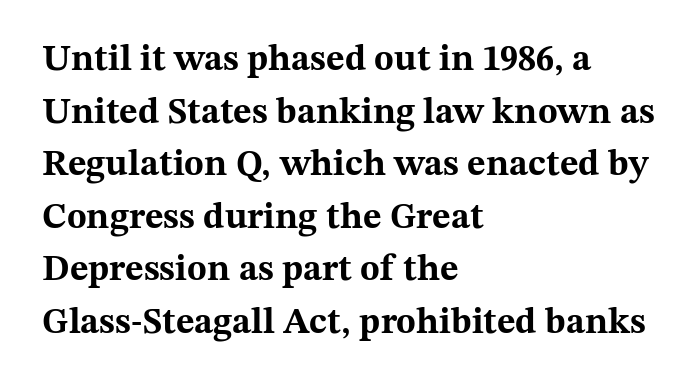
The image shows 36 px bold, wide serif type, upright; set left-aligned, normal line spacing (1.46x), normal letter spacing, not underlined; medium stroke contrast and a medium x-height.
